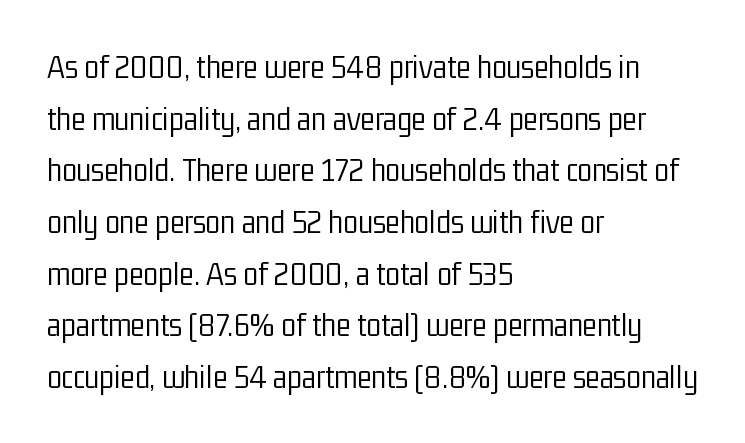
{"serif": "no", "italic": "no", "bold": "no", "weight": "light", "width": "condensed", "stroke_contrast": "low", "x_height": "medium", "monospaced": "no", "underline": "no", "align": "left", "line_spacing": "normal", "line_spacing_ratio": 1.52, "letter_spacing": "normal", "letter_spacing_em": 0.0, "glyph_px": 34}
